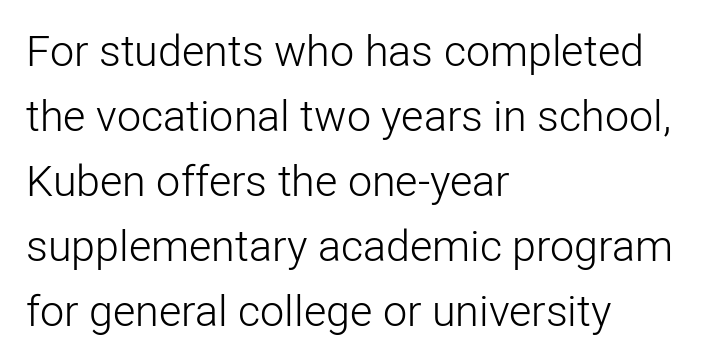
{"serif": "no", "italic": "no", "bold": "no", "weight": "light", "width": "normal", "stroke_contrast": "low", "x_height": "medium", "monospaced": "no", "underline": "no", "align": "left", "line_spacing": "normal", "line_spacing_ratio": 1.51, "letter_spacing": "normal", "letter_spacing_em": 0.0, "glyph_px": 43}
